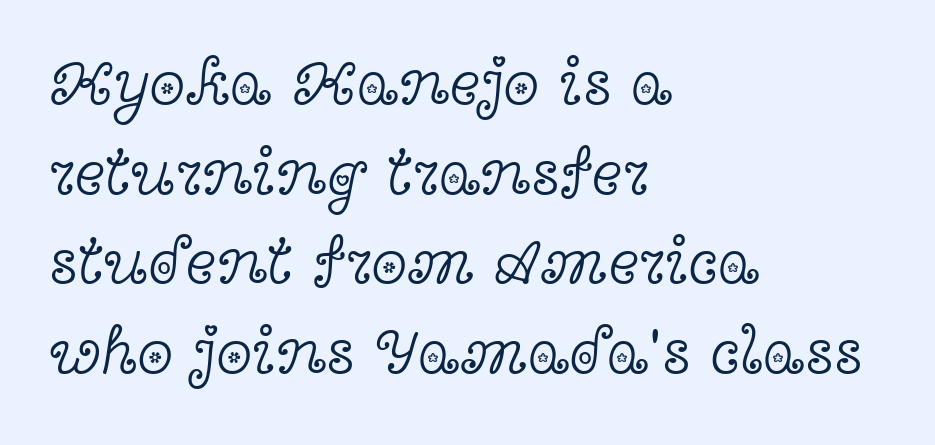
The image shows 65 px light, wide serif type, upright; set left-aligned, normal line spacing (1.38x), normal letter spacing, not underlined; a medium x-height.
